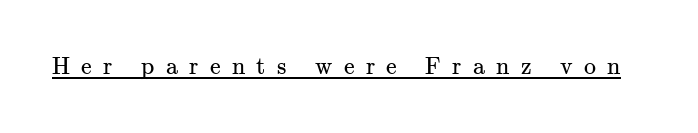
Q: Is the text bold? A: No.
Q: Is the text italic (slanted)? A: No, it is upright.
Q: Is the text underlined? A: Yes.
Q: Is the spacing between letters normal or unusually wide? A: Unusually wide.
